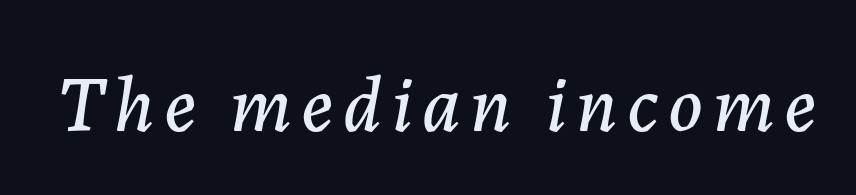
When letters slant like this, we call the style italic. This sample has the flowing, uneven cadence of proportional lettering. A bare baseline throughout the passage.
